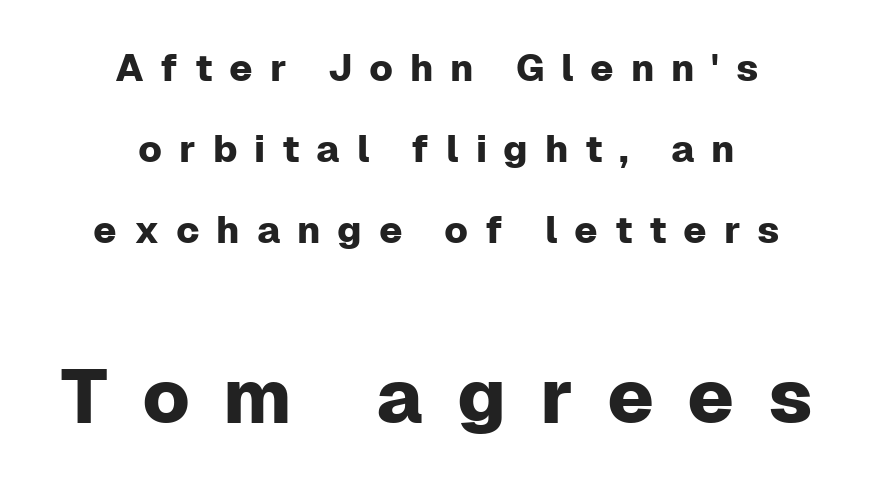
The image shows 76 px sans-serif type, upright; set centered, loose line spacing (2.13x), unusually wide letter spacing (+0.44 em), not underlined; the second (bottom) block is 2.0x larger; low stroke contrast and a medium x-height.
